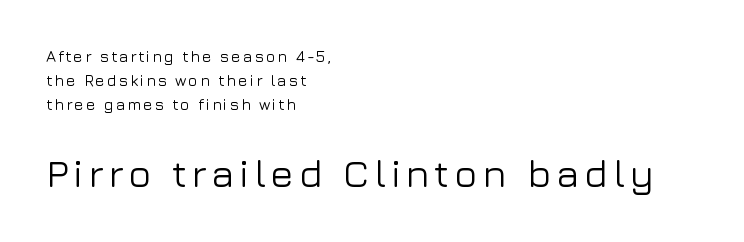
Q: Is the text italic (slanted)? A: No, it is upright.
Q: Is the typeface a serif or a sans-serif typeface? A: Sans-serif.
Q: Is the text underlined? A: No.
Q: How is the paragraph aligned? A: Left-aligned.
Q: Is the spacing between lines tight, normal or loose? A: Normal.
Q: Which block of text is set in a larger size, the first (top) or the second (bottom)? A: The second (bottom) one.
Q: Width (condensed, normal, or wide)? A: Normal.
Q: Stroke contrast? A: Low.
Q: x-height? A: Medium.
Q: Monospaced? A: No.
